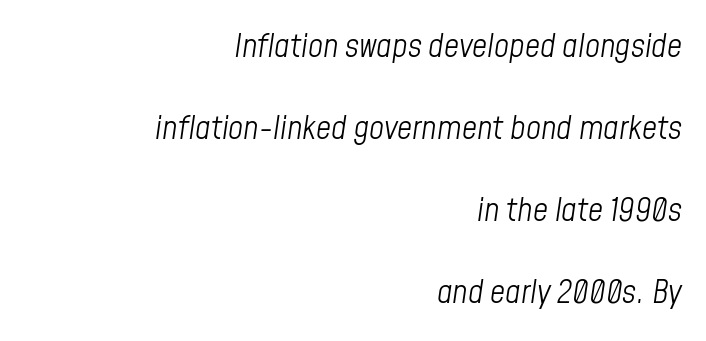
Q: Is the text bold? A: No.
Q: Is the text italic (slanted)? A: Yes, it leans right by about 8 degrees.
Q: Is the text underlined? A: No.
Q: How is the paragraph aligned? A: Right-aligned.
Q: Is the spacing between letters normal or unusually wide? A: Normal.
Q: Is the spacing between lines tight, normal or loose? A: Loose.
Q: Width (condensed, normal, or wide)? A: Condensed.
Q: Stroke contrast? A: Low.
Q: x-height? A: Medium.
Q: Monospaced? A: No.
